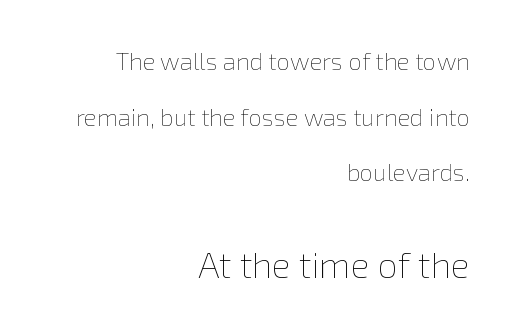
The paragraph has a hard right edge and a soft left edge. This reads as an unemphasized weight, regular at the heaviest. Between one letter and the next there's only the usual sliver of space. Type without underlining.
